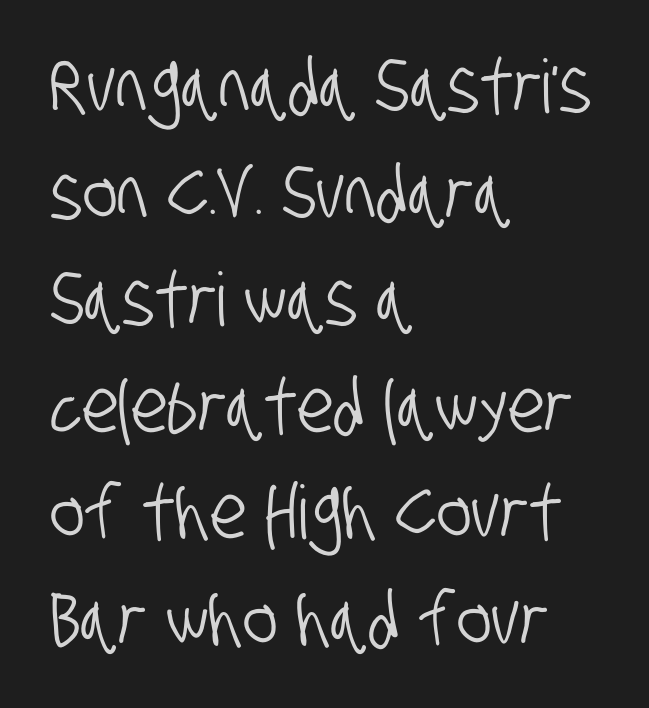
{"serif": "no", "width": "condensed", "stroke_contrast": "low", "x_height": "large", "monospaced": "no", "underline": "no", "align": "left", "line_spacing": "normal", "line_spacing_ratio": 1.44, "letter_spacing": "normal", "letter_spacing_em": 0.0, "glyph_px": 74}
